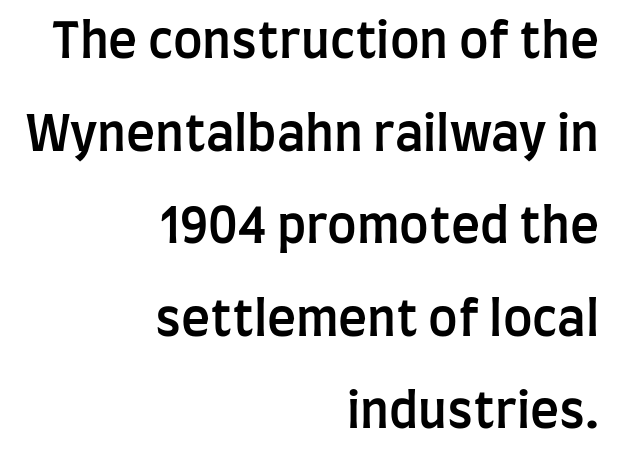
Q: Is the text bold? A: Semi-bold.
Q: Is the text italic (slanted)? A: No, it is upright.
Q: Is the typeface a serif or a sans-serif typeface? A: Sans-serif.
Q: Is the text underlined? A: No.
Q: How is the paragraph aligned? A: Right-aligned.
Q: Is the spacing between letters normal or unusually wide? A: Normal.
Q: Width (condensed, normal, or wide)? A: Condensed.
Q: Stroke contrast? A: Low.
Q: x-height? A: Large.
Q: Monospaced? A: No.
